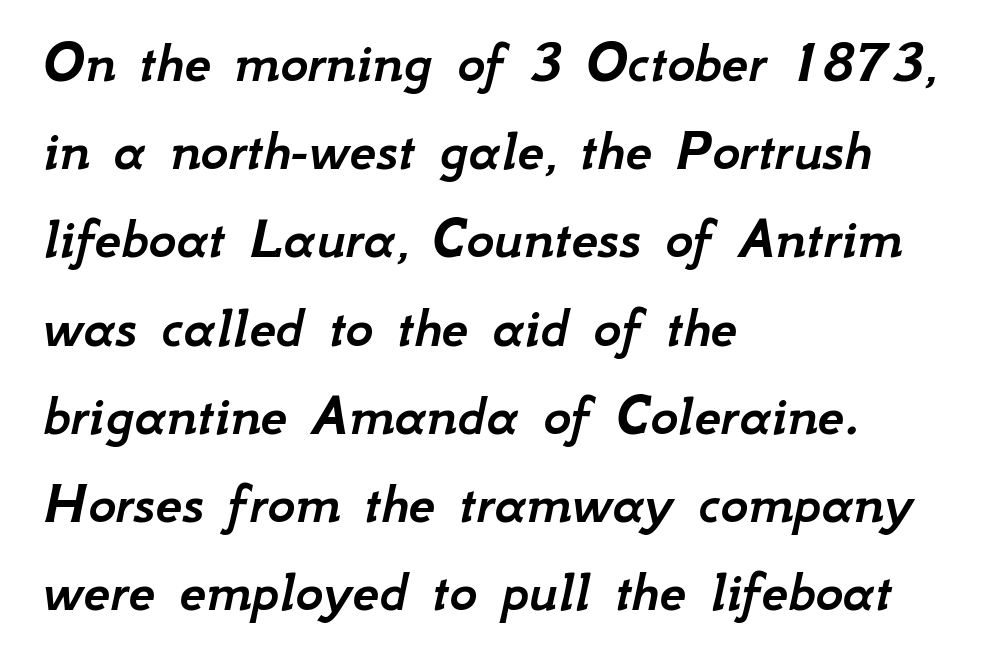
The image shows 60 px text type, italic (leaning right); set left-aligned, normal line spacing (1.47x), normal letter spacing, not underlined; low stroke contrast and a small x-height.
